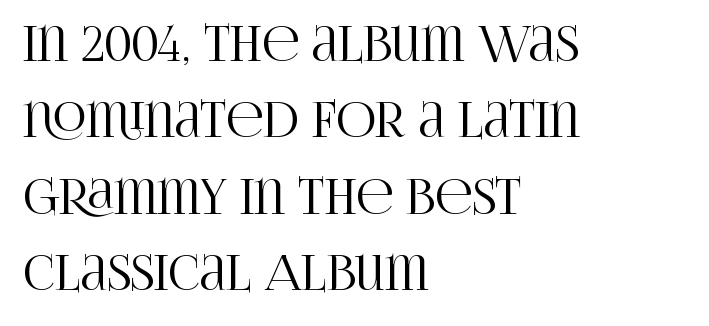
This is serif lettering, the kind often seen in printed books. Upright lettering throughout. Each word holds together tightly as a unit, with standard inter-letter gaps. The space directly below the letters is spotless. This sample has the flowing, uneven cadence of proportional lettering.
